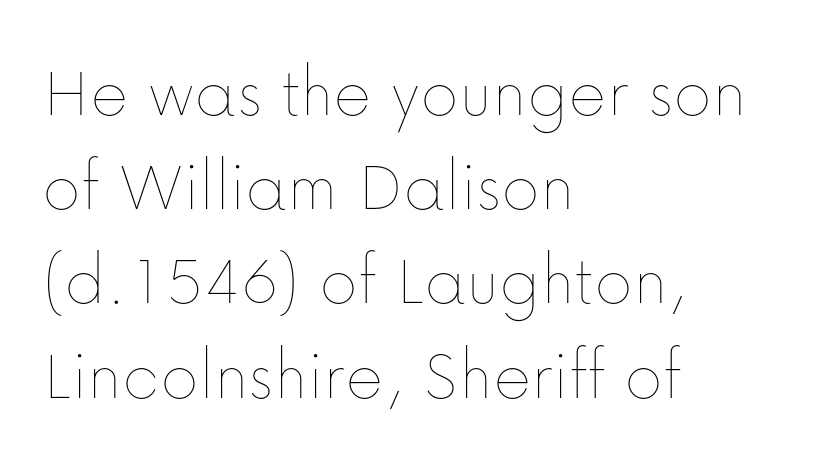
The image shows 73 px thin type, upright; set left-aligned, normal line spacing (1.29x), normal letter spacing, not underlined; low stroke contrast and a medium x-height.
